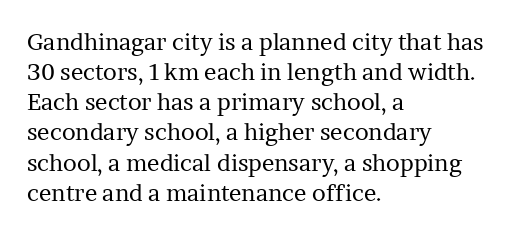
{"italic": "no", "bold": "no", "underline": "no", "align": "left", "line_spacing": "normal", "line_spacing_ratio": 1.31, "letter_spacing": "normal", "letter_spacing_em": 0.0, "glyph_px": 23}
